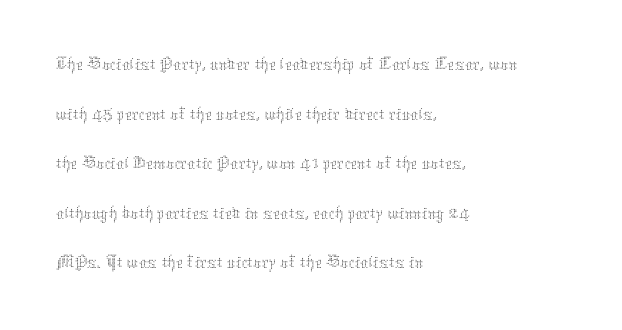
Q: Is the text bold? A: No.
Q: Is the text italic (slanted)? A: No, it is upright.
Q: Is the text underlined? A: No.
Q: How is the paragraph aligned? A: Left-aligned.
Q: Is the spacing between letters normal or unusually wide? A: Normal.
Q: Width (condensed, normal, or wide)? A: Normal.
Q: Stroke contrast? A: Medium.
Q: x-height? A: Medium.
Q: Monospaced? A: No.
